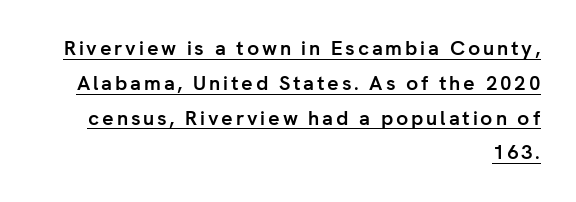
{"italic": "no", "bold": "yes", "underline": "yes", "align": "right", "line_spacing_ratio": 1.74, "glyph_px": 20}
